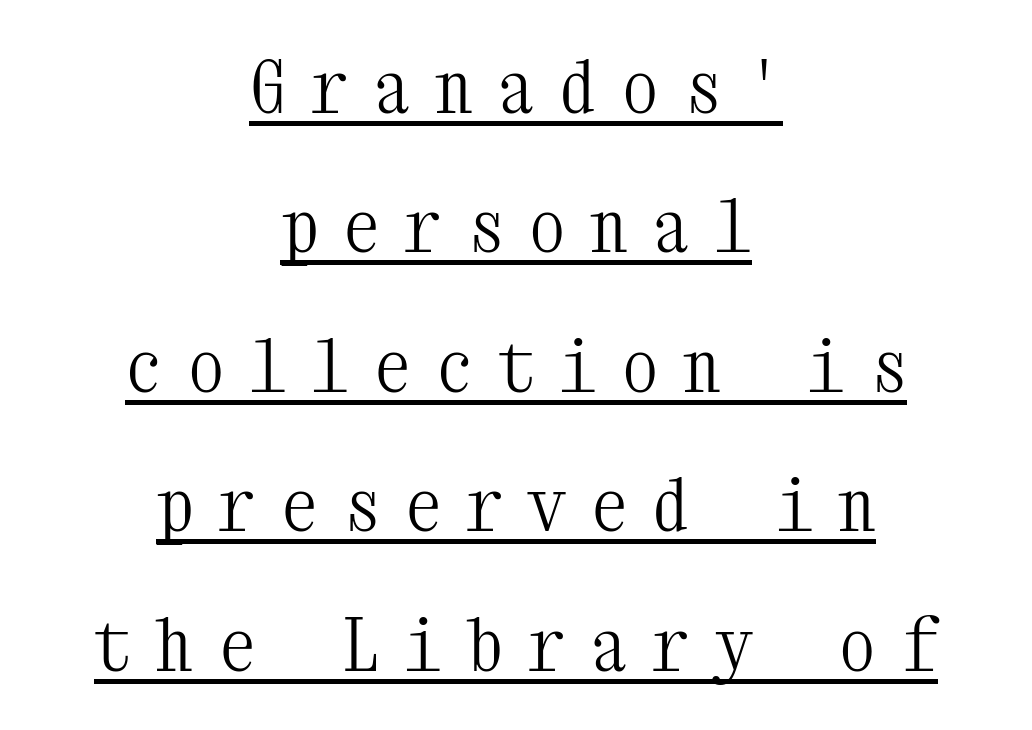
Q: Is the text bold? A: No.
Q: Is the text italic (slanted)? A: No, it is upright.
Q: Is the typeface a serif or a sans-serif typeface? A: Serif.
Q: Is the text underlined? A: Yes.
Q: How is the paragraph aligned? A: Centered.
Q: Is the spacing between letters normal or unusually wide? A: Unusually wide.
Q: Is the spacing between lines tight, normal or loose? A: Loose.
Q: Width (condensed, normal, or wide)? A: Condensed.
Q: Stroke contrast? A: Medium.
Q: x-height? A: Medium.
Q: Monospaced? A: Yes.
